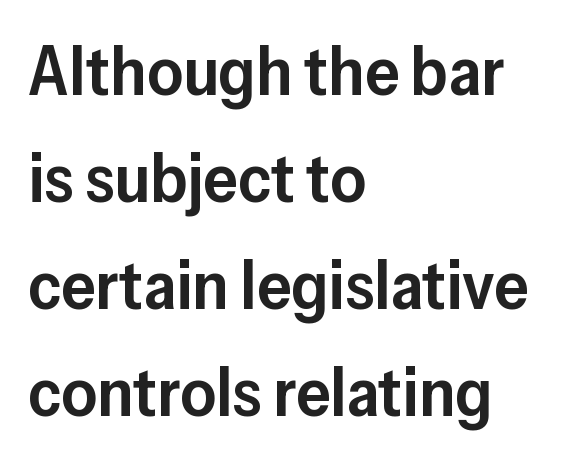
The image shows 69 px semibold sans-serif type, upright; set left-aligned, normal line spacing (1.55x), normal letter spacing, not underlined; low stroke contrast and a medium x-height.
